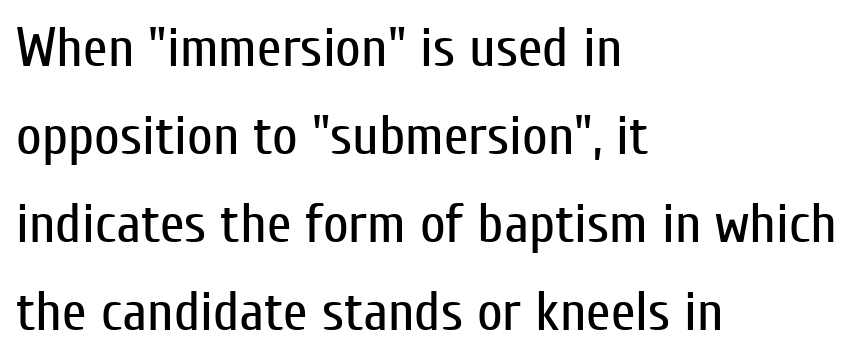
Q: Is the text bold? A: No.
Q: Is the text italic (slanted)? A: No, it is upright.
Q: Is the typeface a serif or a sans-serif typeface? A: Sans-serif.
Q: Is the text underlined? A: No.
Q: How is the paragraph aligned? A: Left-aligned.
Q: Is the spacing between letters normal or unusually wide? A: Normal.
Q: Is the spacing between lines tight, normal or loose? A: Normal.
Q: Width (condensed, normal, or wide)? A: Condensed.
Q: Stroke contrast? A: Low.
Q: x-height? A: Medium.
Q: Monospaced? A: No.
